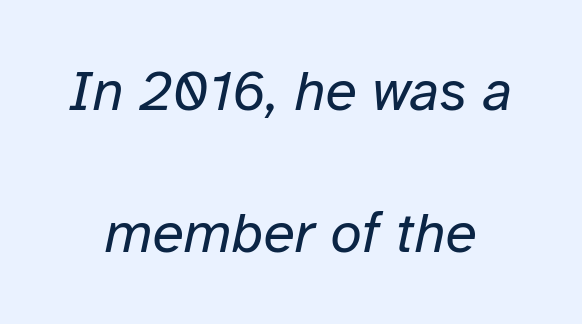
The image shows 57 px regular-weight type, italic (leaning right); set loose line spacing (2.49x), normal letter spacing, not underlined; low stroke contrast and a medium x-height.
